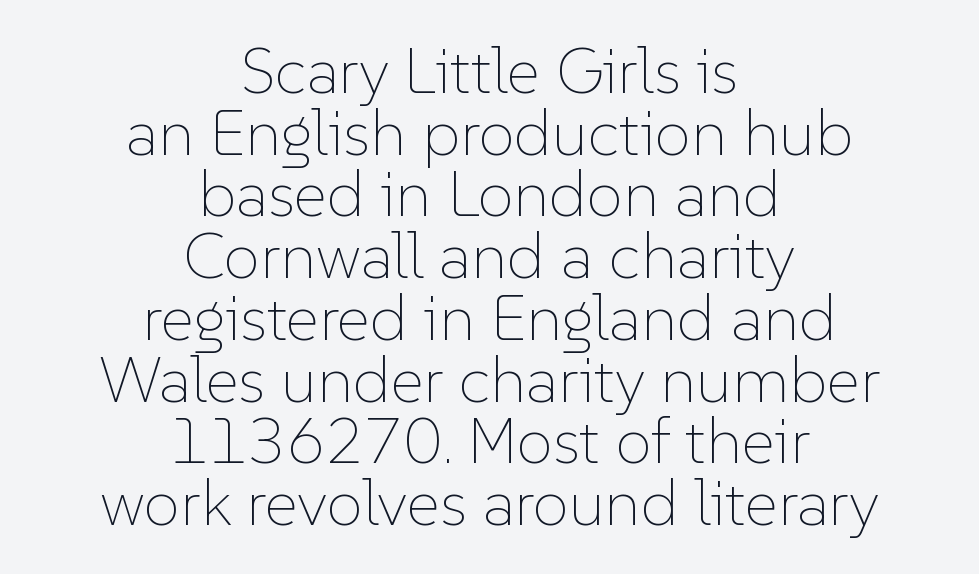
Compared with typical body copy, the letter spacing here is the same. Reading down the column, the eye jumps only a short way to each next line. Proportional: the letters do not fall into vertical columns. The words here are not underlined.
